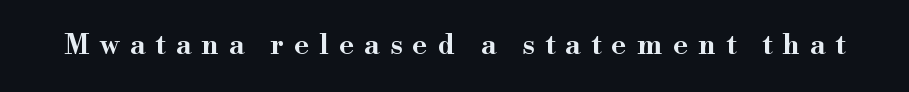
The image shows 28 px wide serif type, upright; set unusually wide letter spacing (+0.38 em), not underlined; high stroke contrast and a small x-height.
